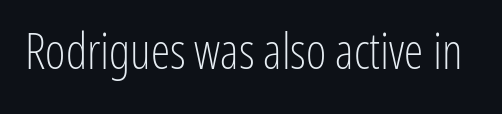
The image shows 49 px light, condensed sans-serif type, upright; set normal letter spacing, not underlined; low stroke contrast and a medium x-height.
